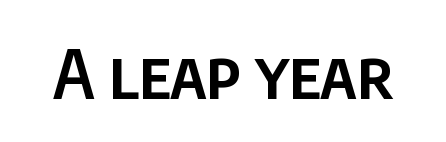
Nope, no serifs anywhere on these letters. Glyph-to-glyph distance matches everyday printed text. A clean baseline with only descenders dipping below it. Each glyph is drawn with semibold strokes, heavier than normal yet not fully bold.
